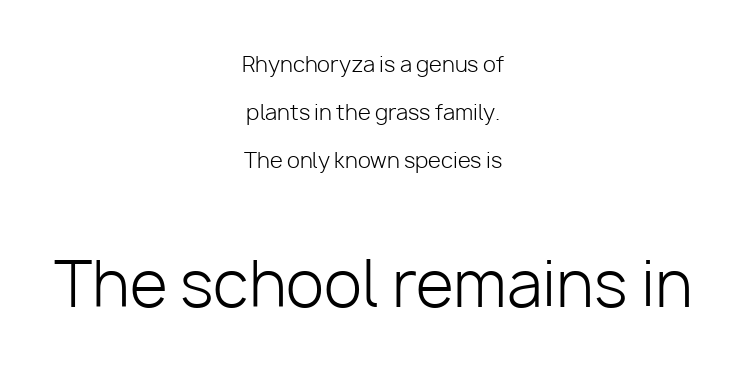
The image shows 62 px light sans-serif type, upright; set centered, loose line spacing (2.29x), normal letter spacing, not underlined; the second (bottom) block is 2.95x larger; low stroke contrast and a medium x-height.
